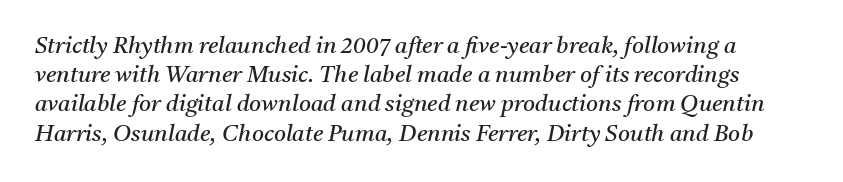
{"italic": "yes", "lean": "right", "slant_degrees": 11, "bold": "no", "underline": "no", "line_spacing": "normal", "line_spacing_ratio": 1.27, "letter_spacing": "normal", "letter_spacing_em": 0.0, "glyph_px": 23}
